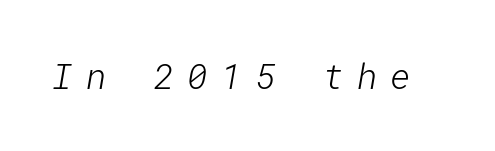
Q: Is the text bold? A: No.
Q: Is the typeface a serif or a sans-serif typeface? A: Sans-serif.
Q: Is the text underlined? A: No.
Q: Is the spacing between letters normal or unusually wide? A: Unusually wide.
Q: Width (condensed, normal, or wide)? A: Normal.
Q: Stroke contrast? A: Low.
Q: x-height? A: Medium.
